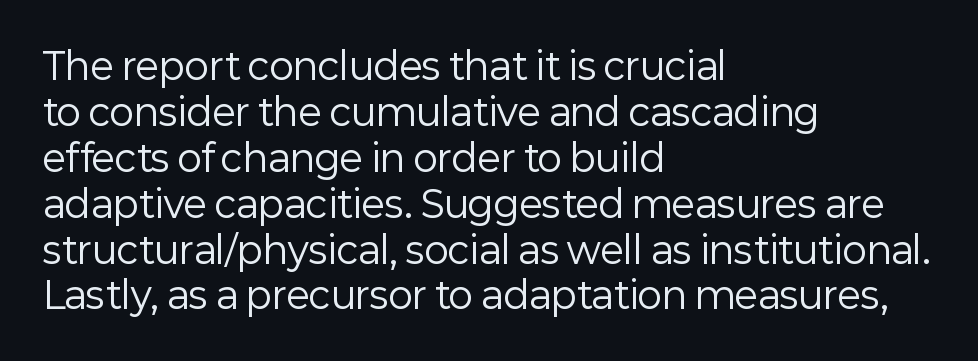
{"serif": "no", "italic": "no", "bold": "no", "weight": "regular", "width": "normal", "stroke_contrast": "low", "x_height": "medium", "monospaced": "no", "underline": "no", "align": "left", "line_spacing_ratio": 1.24, "letter_spacing": "normal", "letter_spacing_em": 0.0, "glyph_px": 37}
